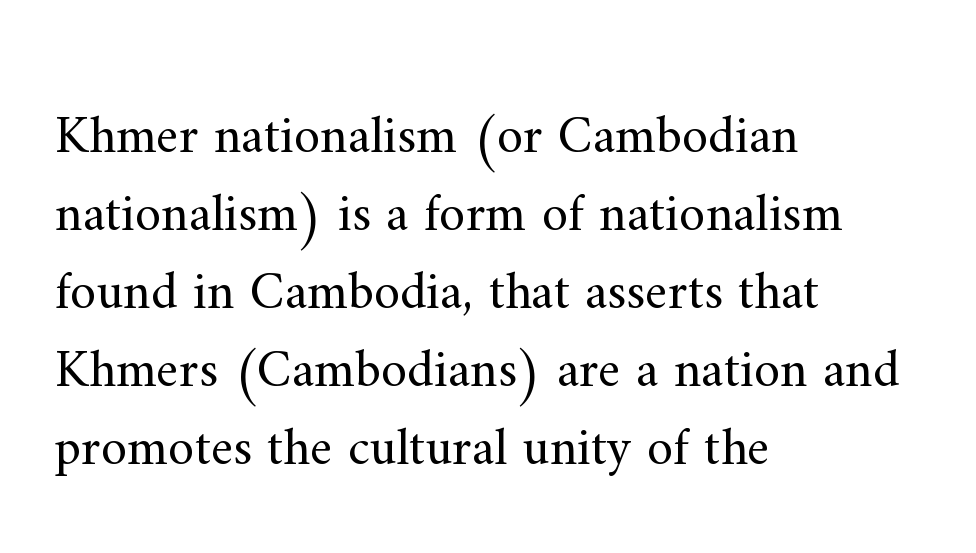
The image shows 53 px regular-weight serif type, upright; set left-aligned, normal line spacing (1.47x), normal letter spacing, not underlined; medium stroke contrast and a small x-height.
